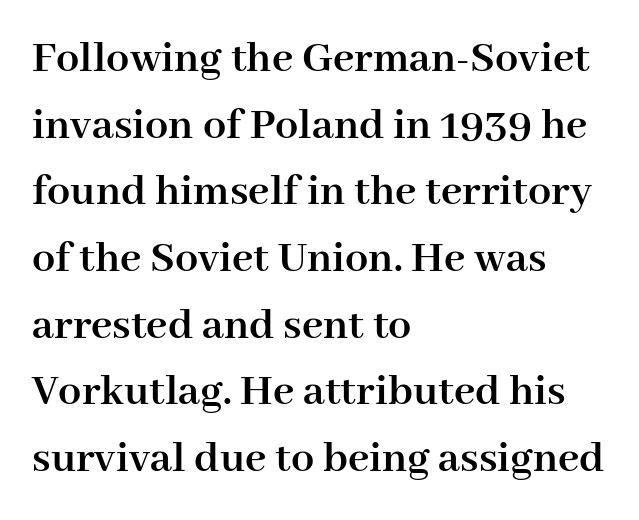
The image shows 46 px semibold serif type, upright; set left-aligned, normal line spacing (1.45x), normal letter spacing, not underlined; high stroke contrast and a medium x-height.
